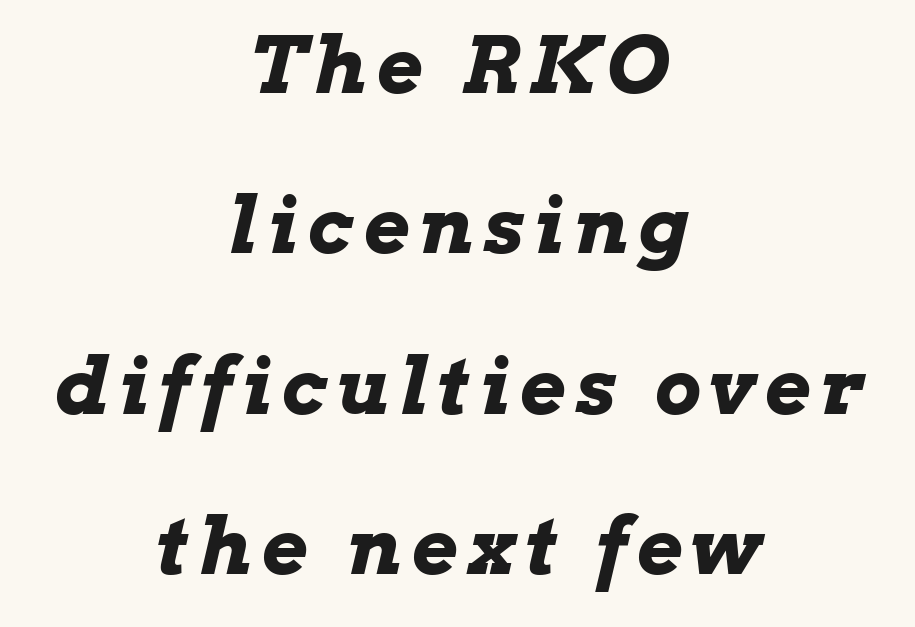
The image shows 79 px bold, wide type, italic (leaning right); set centered, loose line spacing (2.03x), not underlined; low stroke contrast and a medium x-height.
